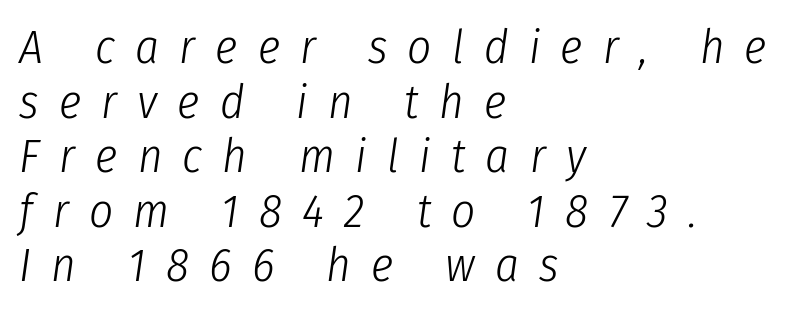
{"italic": "yes", "lean": "right", "slant_degrees": 8, "bold": "no", "weight": "light", "width": "condensed", "stroke_contrast": "low", "x_height": "medium", "monospaced": "no", "underline": "no", "align": "left", "line_spacing_ratio": 1.16, "letter_spacing": "wide", "letter_spacing_em": 0.43, "glyph_px": 47}
